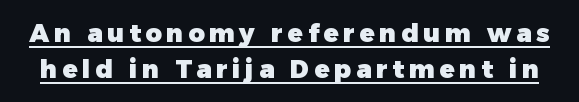
{"italic": "no", "bold": "yes", "underline": "yes", "line_spacing": "normal", "line_spacing_ratio": 1.44, "glyph_px": 25}
